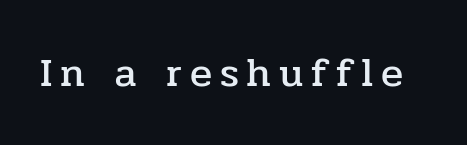
{"serif": "yes", "italic": "no", "width": "normal", "stroke_contrast": "low", "x_height": "medium", "monospaced": "no", "underline": "no", "glyph_px": 41}
